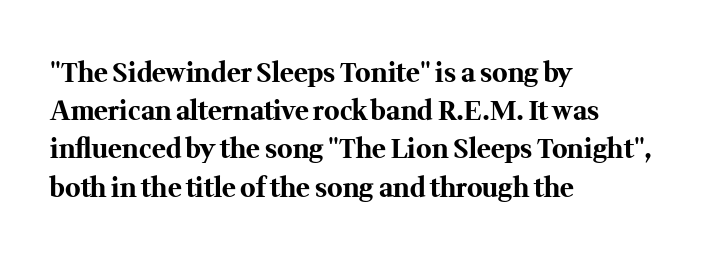
One glance says typical: line gaps are just what's usual. Students, note that the glyphs here touch the page at normal intervals. When letters stand straight like this, we call the style roman or upright. The string is rendered with underlining switched off. Casual observation: everything's shoved over to the left.
